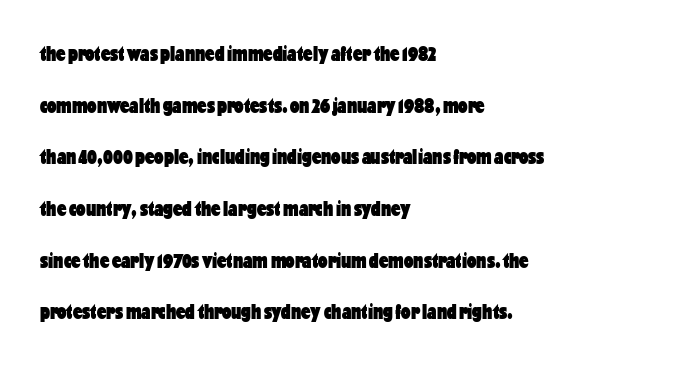
Is there much room between lines? Yes — plenty of vertical air separates them. The passage shown is emphatically bold. You could call the tracking neutral — neither tight nor loose. A student would call this left alignment; a typographer would say flush left, rag right.
